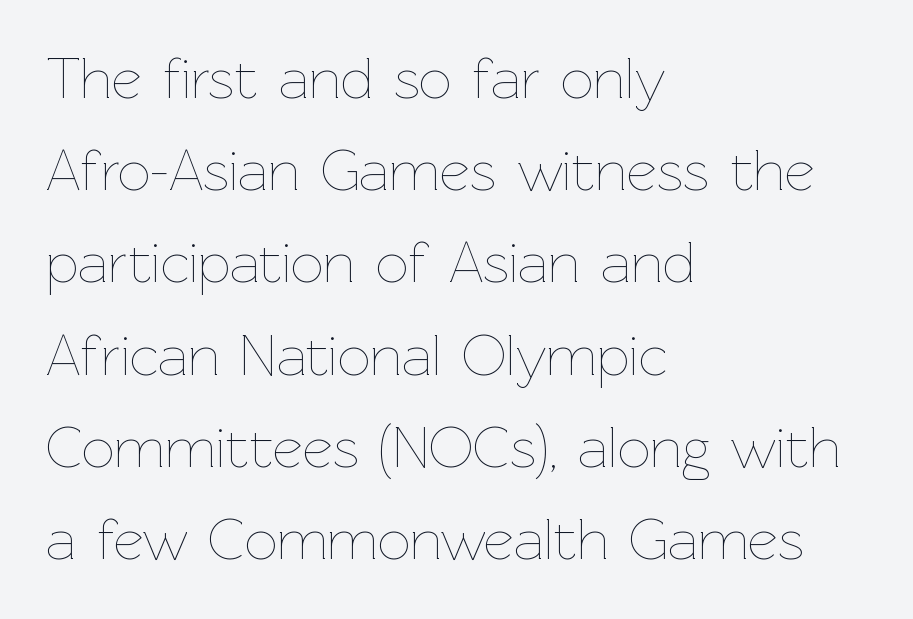
Notice how descenders clear the ascenders below comfortably — that's standard leading. The paragraph has a hard left edge and a soft right edge. Observe the ordinary spacing: letters are neighbours, not strangers. Posture: straight, roman, zero tilt.
